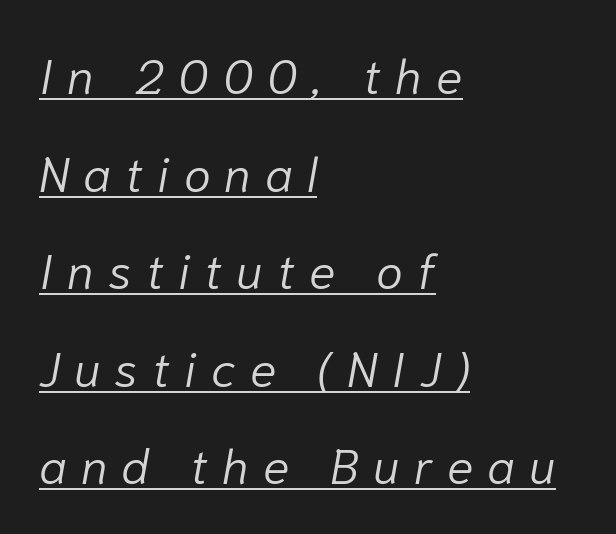
This reads as an unemphasized weight, regular at the heaviest. A typesetter would call this proportional, since set widths differ per character. The lines in this sample share a left origin and differ only in where they stop. Regarding leading, the lines here are spaced well apart. Caption: lettering with a line underneath. Slanted lettering throughout.
